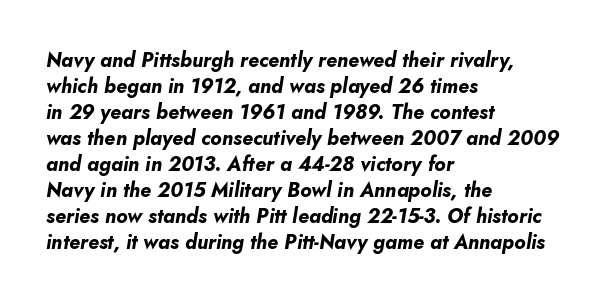
{"italic": "yes", "lean": "right", "slant_degrees": 10, "bold": "yes", "underline": "no", "align": "left", "line_spacing": "normal", "line_spacing_ratio": 1.3, "letter_spacing": "normal", "letter_spacing_em": 0.0, "glyph_px": 20}
